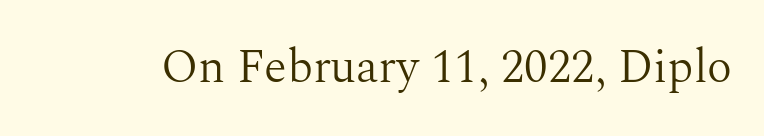
Notice how the stems are strictly vertical — no italics here. Examine the stroke ends and you'll spot serifs. This sample has the flowing, uneven cadence of proportional lettering. Nobody touched the tracking dial on this one.
